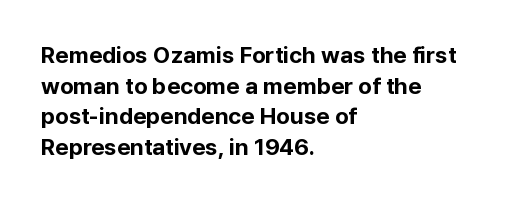
Nobody touched the tracking dial on this one. Heft: maximum for text — a bold. The rendering anchors every line to the left-hand side. The line-height multiplier appears to be the usual default.
